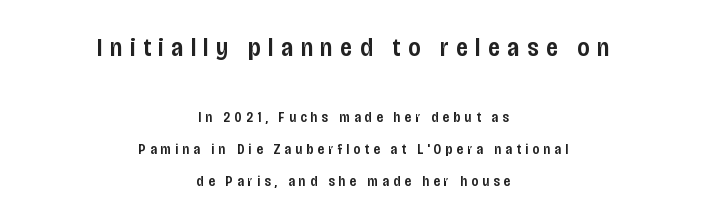
The image shows 25 px text type, upright; set centered, loose line spacing (2.26x), unusually wide letter spacing (+0.31 em), not underlined; the first (top) block is 1.79x larger.
